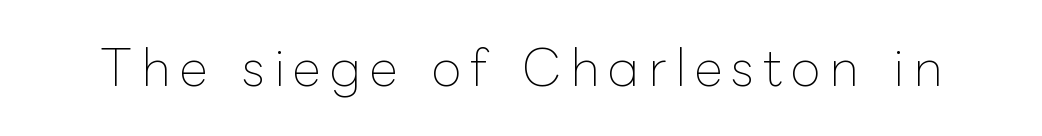
Weight: in the light-to-regular range. Ascenders rise straight up at ninety degrees. The area under the type is left untouched. Think of a printed novel: that variable character pitch is what you see here.
